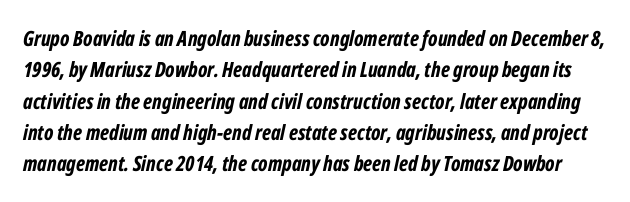
{"italic": "yes", "lean": "right", "slant_degrees": 12, "bold": "yes", "underline": "no", "line_spacing": "normal", "line_spacing_ratio": 1.49, "letter_spacing": "normal", "letter_spacing_em": 0.0, "glyph_px": 21}
